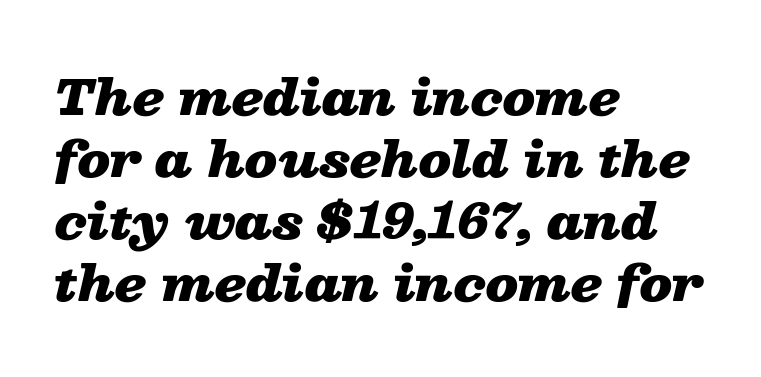
The image shows 48 px heavy, wide type, italic (leaning right); set left-aligned, normal line spacing (1.29x), normal letter spacing, not underlined; low stroke contrast and a medium x-height.
